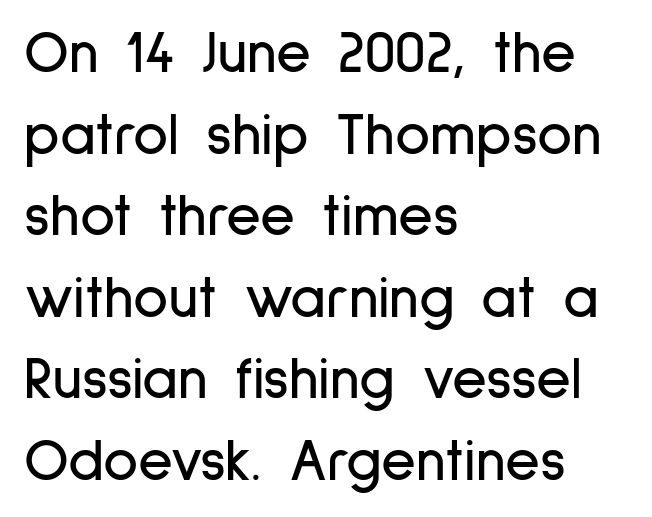
The specimen reads as upright at a glance. Check under the words: just untouched page. Normally led — the rows are evenly, conventionally spaced. Looks like regular typesetting: each glyph gets only the width it needs.
